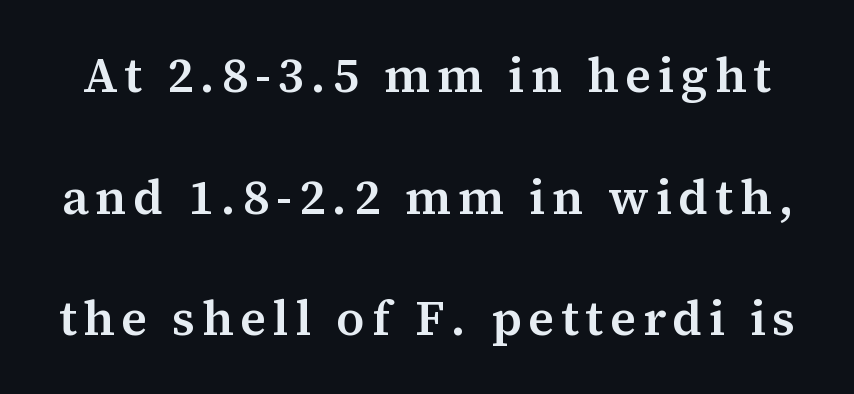
{"serif": "yes", "italic": "no", "bold": "semi", "weight": "semibold", "width": "normal", "stroke_contrast": "medium", "x_height": "medium", "monospaced": "no", "underline": "no", "line_spacing": "loose", "line_spacing_ratio": 2.48, "glyph_px": 49}
